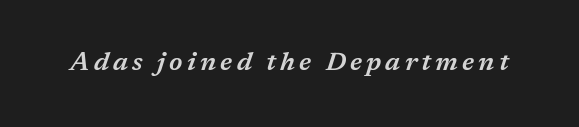
Q: Is the text bold? A: Semi-bold.
Q: Is the text italic (slanted)? A: Yes, it leans right by about 17 degrees.
Q: Is the text underlined? A: No.
